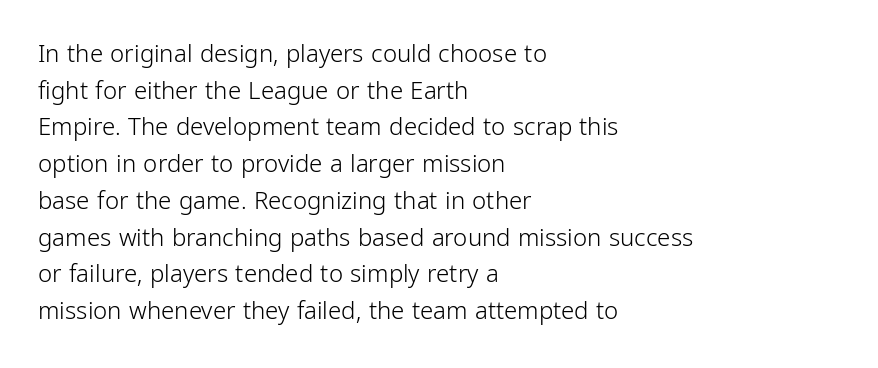
Q: Is the text bold? A: No.
Q: Is the text italic (slanted)? A: No, it is upright.
Q: Is the text underlined? A: No.
Q: How is the paragraph aligned? A: Left-aligned.
Q: Is the spacing between letters normal or unusually wide? A: Normal.
Q: Is the spacing between lines tight, normal or loose? A: Normal.
